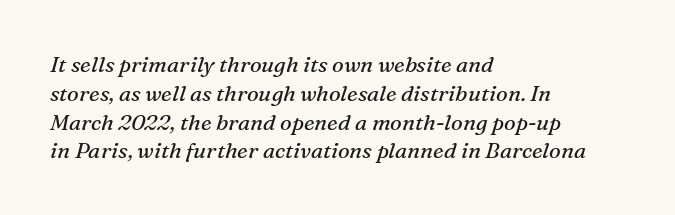
{"italic": "yes", "lean": "right", "slant_degrees": 16, "bold": "no", "underline": "no", "align": "left", "line_spacing": "normal", "line_spacing_ratio": 1.31, "letter_spacing": "normal", "letter_spacing_em": 0.0, "glyph_px": 22}
